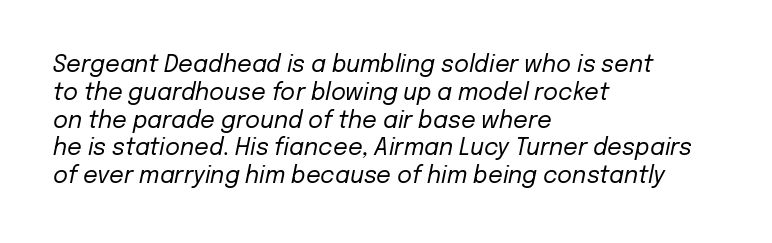
The image shows 23 px text type, italic (leaning right); set left-aligned, line spacing 1.21x, normal letter spacing, not underlined.
